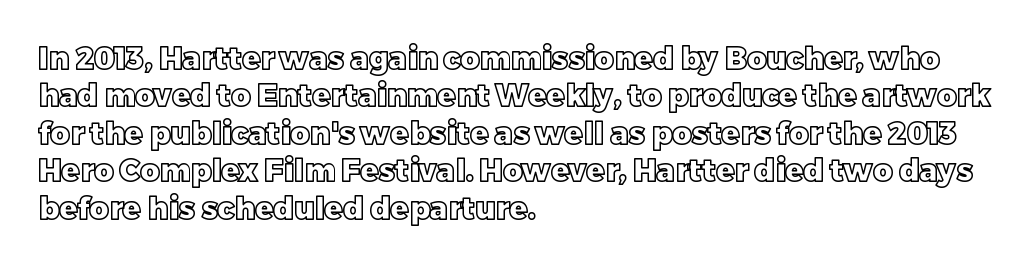
{"italic": "no", "width": "normal", "x_height": "large", "monospaced": "no", "underline": "no", "align": "left", "line_spacing": "normal", "line_spacing_ratio": 1.25, "letter_spacing": "normal", "letter_spacing_em": 0.0, "glyph_px": 30}
